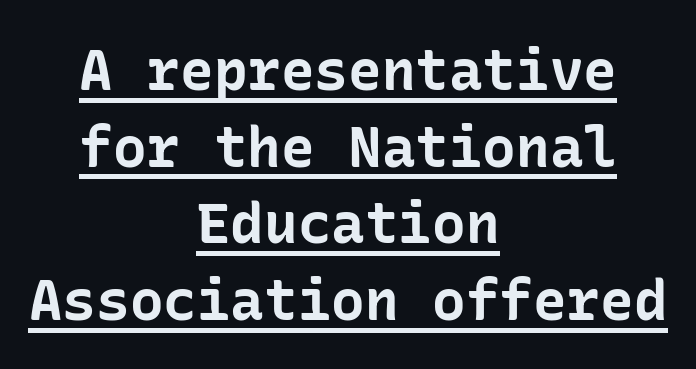
Style check: upright. The characters display no serif detailing; their extremities are plain. Glyph-to-glyph distance matches everyday printed text. Is there an underline? Yes — a line sits under the letters. A dark, heavy texture on the line: the type is bold.
